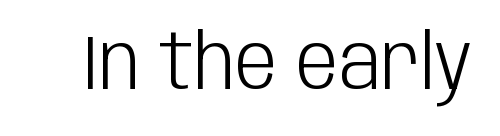
Stems here are at most as thick as an everyday book face. Nobody drew a line under any word here. The face used here is a sans, in the tradition of grotesques and geometrics. Honestly, the letter spacing is just normal — you wouldn't notice it.
